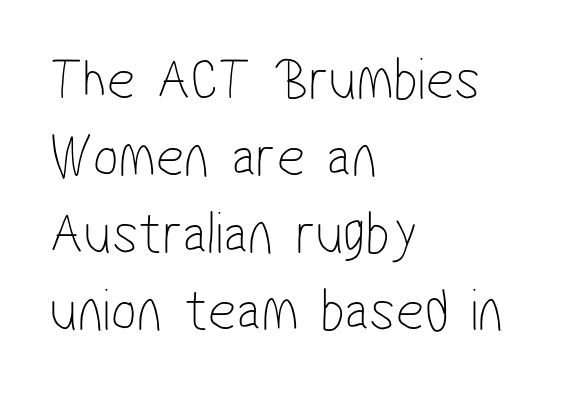
Bold? No — there's no thickening of the strokes. The passage shown has conventional tracking throughout. All the whitespace from short lines collects on the right. Vertically, the passage feels balanced, rows spaced as you'd expect.
